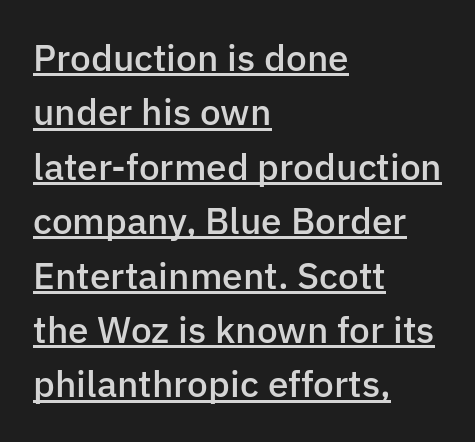
A typesetter would call this leading conventional body-copy spacing. The letters advance in unequal steps, a hallmark of proportional type. The string is rendered with underlining switched on. The face used here is a semibold: visibly heavier than regular, lighter than bold.
